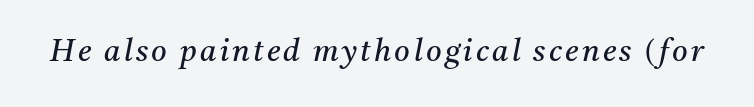
{"serif": "yes", "italic": "yes", "lean": "right", "slant_degrees": 11, "bold": "no", "weight": "regular", "width": "normal", "stroke_contrast": "medium", "x_height": "medium", "monospaced": "no", "underline": "no", "glyph_px": 30}
